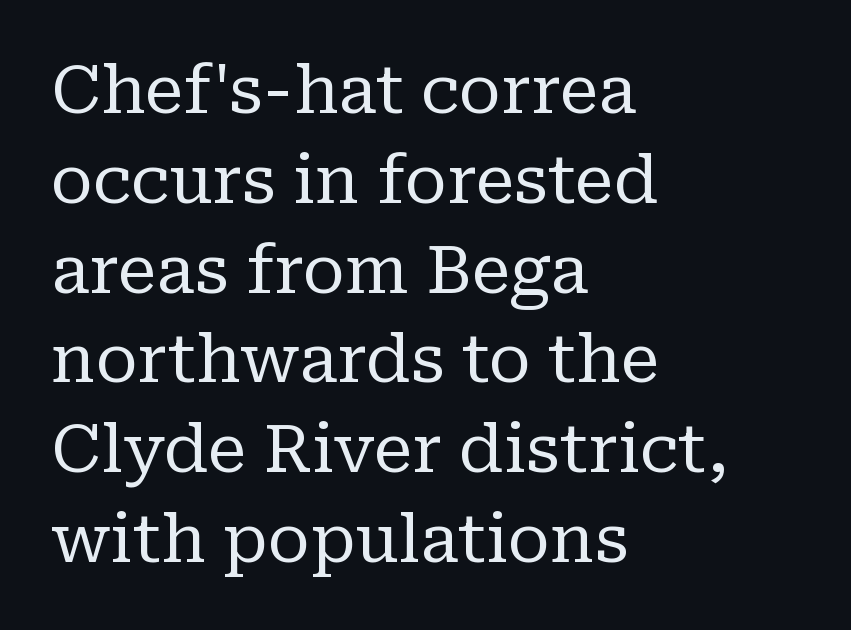
Q: Is the text bold? A: No.
Q: Is the text italic (slanted)? A: No, it is upright.
Q: Is the typeface a serif or a sans-serif typeface? A: Serif.
Q: Is the text underlined? A: No.
Q: How is the paragraph aligned? A: Left-aligned.
Q: Is the spacing between letters normal or unusually wide? A: Normal.
Q: Is the spacing between lines tight, normal or loose? A: Normal.
Q: Width (condensed, normal, or wide)? A: Normal.
Q: Stroke contrast? A: Low.
Q: x-height? A: Medium.
Q: Monospaced? A: No.
